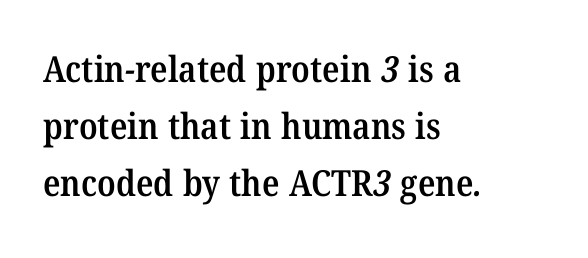
{"serif": "yes", "bold": "semi", "weight": "semibold", "width": "normal", "stroke_contrast": "medium", "x_height": "medium", "monospaced": "no", "underline": "no", "align": "left", "line_spacing": "normal", "line_spacing_ratio": 1.59, "letter_spacing": "normal", "letter_spacing_em": 0.0, "glyph_px": 36}
